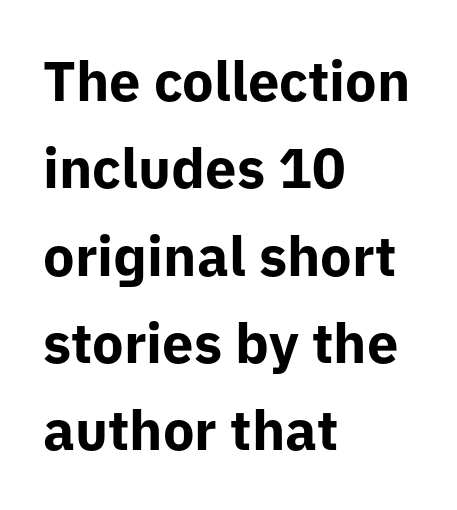
The image shows 56 px bold sans-serif type, upright; set left-aligned, normal line spacing (1.56x), normal letter spacing, not underlined; low stroke contrast and a medium x-height.
